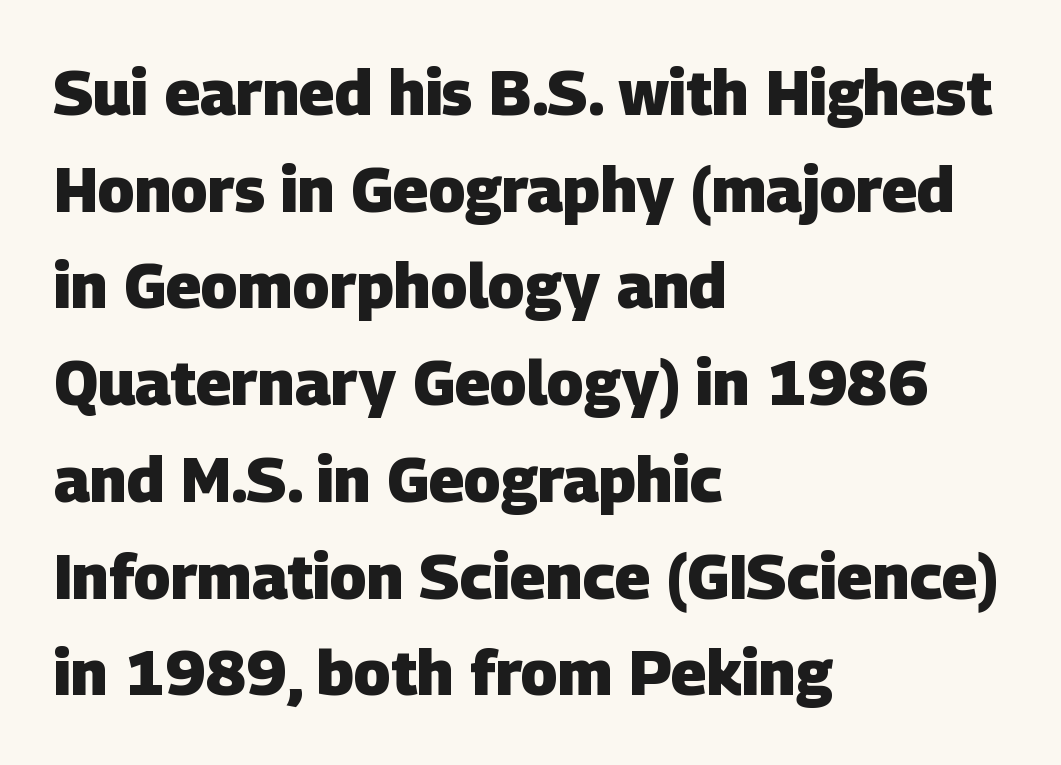
{"serif": "no", "bold": "yes", "weight": "heavy", "width": "normal", "stroke_contrast": "low", "x_height": "large", "monospaced": "no", "underline": "no", "align": "left", "line_spacing": "normal", "line_spacing_ratio": 1.56, "letter_spacing": "normal", "letter_spacing_em": 0.0, "glyph_px": 62}
